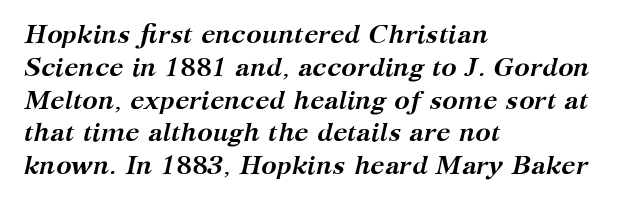
{"italic": "yes", "lean": "right", "slant_degrees": 12, "bold": "yes", "underline": "no", "align": "left", "line_spacing": "normal", "line_spacing_ratio": 1.26, "letter_spacing": "normal", "letter_spacing_em": 0.0, "glyph_px": 26}
